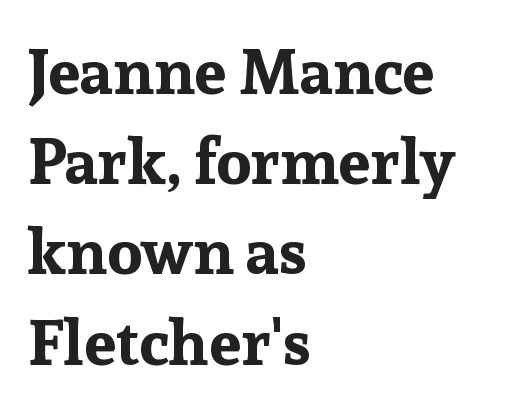
Tall strokes in this sample are plumb rather than angled. Proportional: the letters do not fall into vertical columns. What stands out about the letter spacing? Nothing — it is the standard amount. In CSS terms this would be text-align: left.
